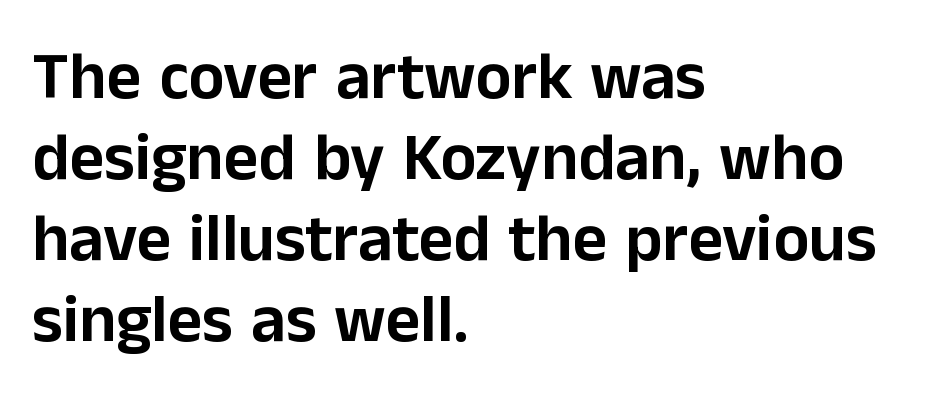
The image shows 67 px sans-serif type, upright; set left-aligned, line spacing 1.21x, normal letter spacing, not underlined; low stroke contrast and a medium x-height.
